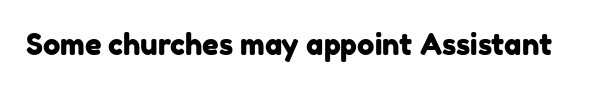
Q: Is the typeface a serif or a sans-serif typeface? A: Sans-serif.
Q: Is the text underlined? A: No.
Q: Is the spacing between letters normal or unusually wide? A: Normal.
Q: Width (condensed, normal, or wide)? A: Normal.
Q: Stroke contrast? A: Low.
Q: x-height? A: Medium.
Q: Monospaced? A: No.
